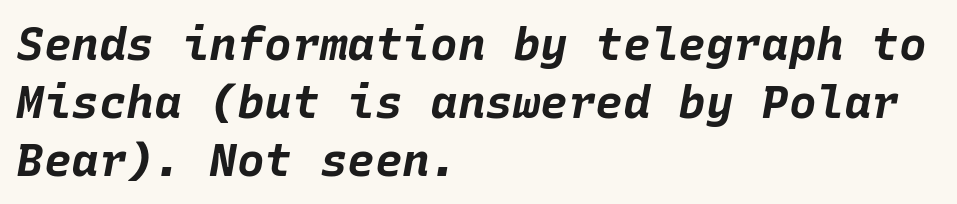
{"italic": "yes", "lean": "right", "slant_degrees": 10, "bold": "yes", "weight": "bold", "width": "normal", "stroke_contrast": "low", "x_height": "large", "monospaced": "yes", "underline": "no", "align": "left", "line_spacing": "normal", "line_spacing_ratio": 1.26, "letter_spacing": "normal", "letter_spacing_em": 0.0, "glyph_px": 46}
